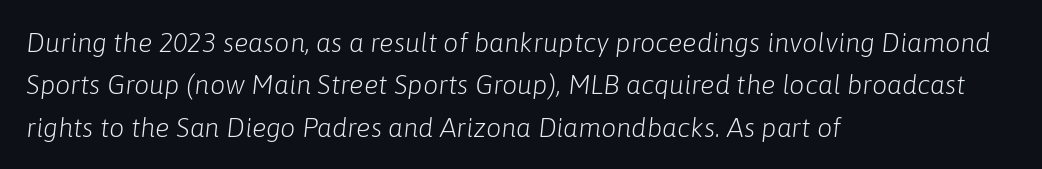
The glyphs are unaccompanied by any horizontal stroke below them. A quiet, ordinary-to-light weight characterises the typeface. Yep, that's italic — everything's leaning. How are the letters spaced? Ordinarily, with no added tracking. The ragged edge is on the right, which tells us the setting is flush left.
